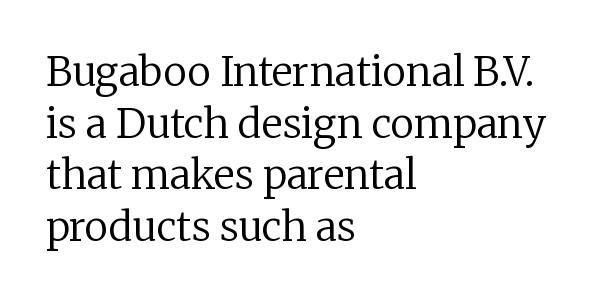
The rows are spaced the way most documents space them. Lines of text with bare space underneath. The passage shown has conventional tracking throughout. Do the letters lean? They stand straight. Does the copy run flush right? No — it runs flush left.
